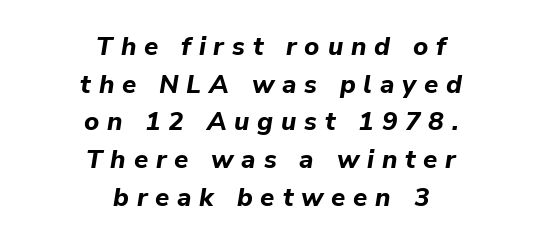
{"italic": "yes", "lean": "right", "slant_degrees": 9, "bold": "yes", "underline": "no", "align": "center", "line_spacing": "normal", "line_spacing_ratio": 1.45, "letter_spacing": "wide", "letter_spacing_em": 0.3, "glyph_px": 26}
